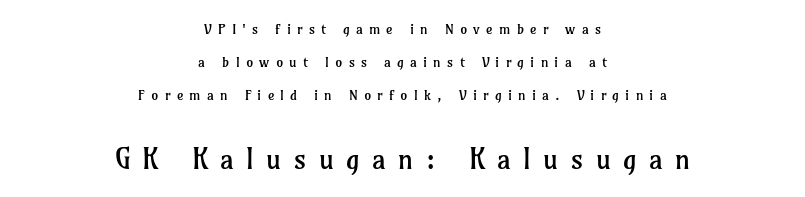
Two sizes are in play, and the larger belongs to the second block. A serif font was chosen for this passage. You could not count columns in this text — the font is proportionally spaced. The typeface has the unassuming heft of standard copy or less. Leftover space on each line is divided equally before and after the words. The rendering inserts visible extra space after every character.
